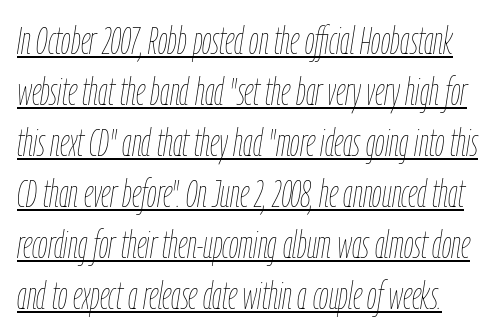
{"italic": "yes", "lean": "right", "slant_degrees": 9, "bold": "no", "weight": "thin", "width": "condensed", "stroke_contrast": "low", "x_height": "medium", "monospaced": "no", "underline": "yes", "line_spacing": "normal", "line_spacing_ratio": 1.34, "letter_spacing": "normal", "letter_spacing_em": 0.0, "glyph_px": 38}
